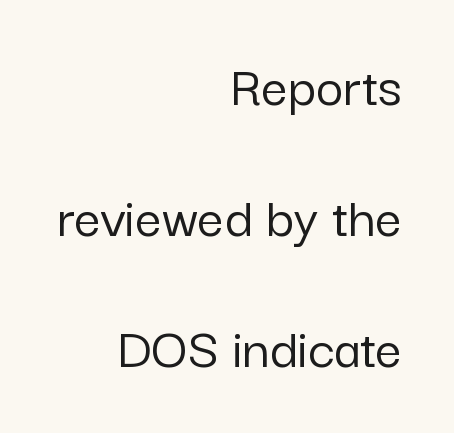
{"serif": "no", "italic": "no", "width": "normal", "stroke_contrast": "low", "x_height": "medium", "monospaced": "no", "underline": "no", "align": "right", "line_spacing": "loose", "line_spacing_ratio": 2.22, "letter_spacing": "normal", "letter_spacing_em": 0.0, "glyph_px": 59}
